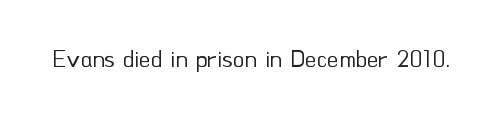
Only glyphs here, with clear space below each row. Notice how the stems are strictly vertical — no italics here. Between one letter and the next there's only the usual sliver of space. Is this a heavy cut? Hardly; it is regular or lighter.
